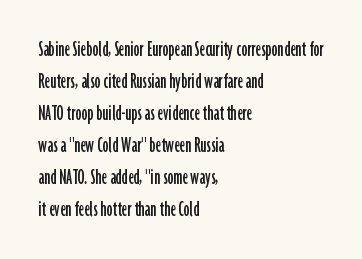
Q: Is the text italic (slanted)? A: No, it is upright.
Q: Is the text underlined? A: No.
Q: How is the paragraph aligned? A: Left-aligned.
Q: Is the spacing between letters normal or unusually wide? A: Normal.
Q: Is the spacing between lines tight, normal or loose? A: Normal.
